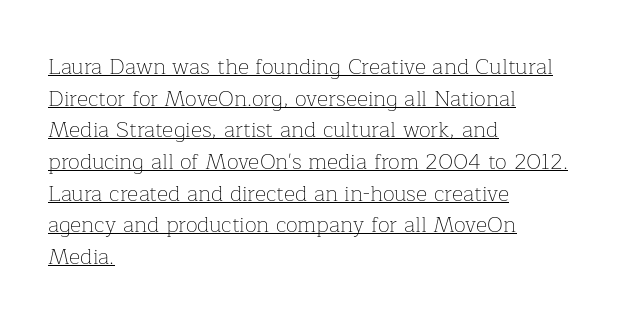
All the whitespace from short lines collects on the right. The font's upright variant was chosen for this text. Observe the ordinary spacing: letters are neighbours, not strangers. This reads as an unemphasized weight, regular at the heaviest.
